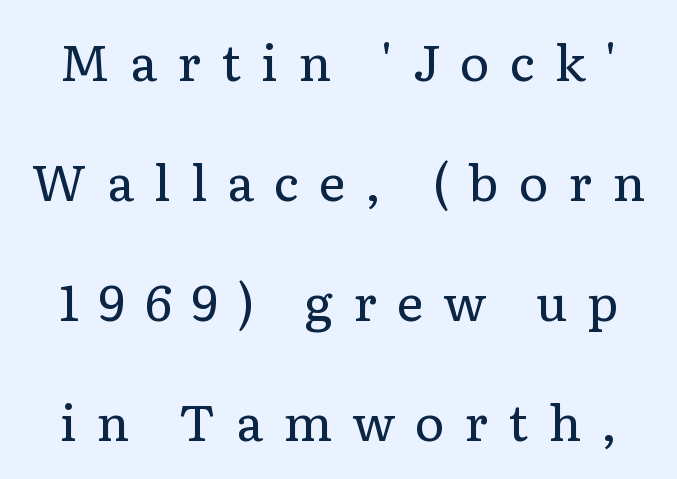
The image shows 50 px regular-weight serif type, upright; set loose line spacing (2.4x), unusually wide letter spacing (+0.4 em), not underlined; low stroke contrast and a medium x-height.
